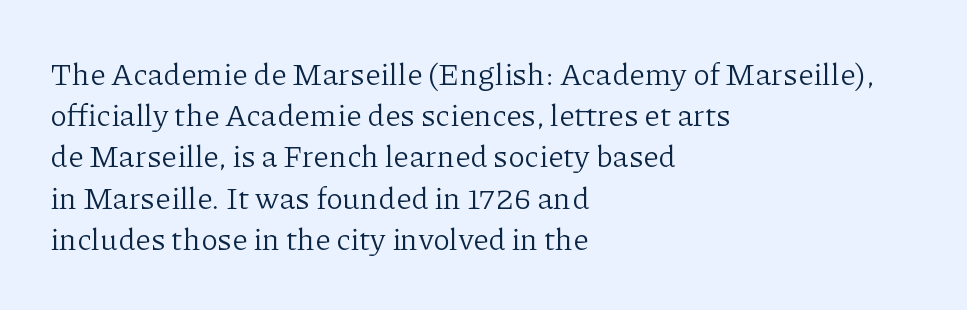
{"serif": "yes", "italic": "no", "bold": "no", "weight": "light", "width": "normal", "stroke_contrast": "low", "x_height": "medium", "monospaced": "no", "underline": "no", "align": "left", "line_spacing": "normal", "line_spacing_ratio": 1.33, "letter_spacing": "normal", "letter_spacing_em": 0.0, "glyph_px": 31}
